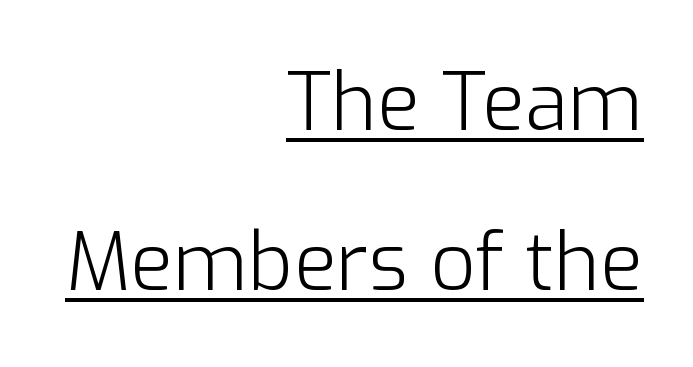
Q: Is the text bold? A: No.
Q: Is the text italic (slanted)? A: No, it is upright.
Q: Is the typeface a serif or a sans-serif typeface? A: Sans-serif.
Q: Is the text underlined? A: Yes.
Q: How is the paragraph aligned? A: Right-aligned.
Q: Is the spacing between letters normal or unusually wide? A: Normal.
Q: Is the spacing between lines tight, normal or loose? A: Loose.
Q: Width (condensed, normal, or wide)? A: Normal.
Q: Stroke contrast? A: Low.
Q: x-height? A: Medium.
Q: Monospaced? A: No.
